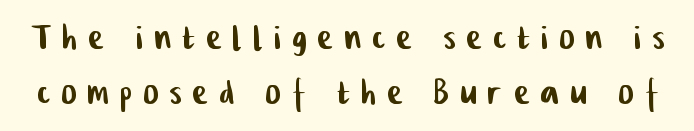
Q: Is the typeface a serif or a sans-serif typeface? A: Sans-serif.
Q: Is the text underlined? A: No.
Q: Is the spacing between letters normal or unusually wide? A: Unusually wide.
Q: Width (condensed, normal, or wide)? A: Condensed.
Q: Stroke contrast? A: Low.
Q: x-height? A: Medium.
Q: Monospaced? A: No.
